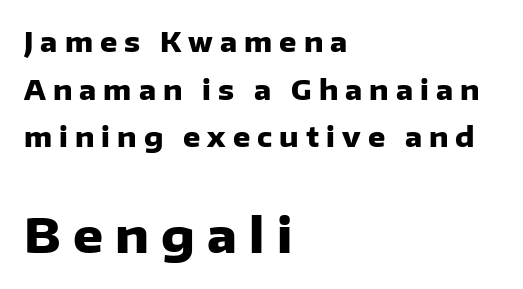
Q: Is the text bold? A: Yes.
Q: Is the text italic (slanted)? A: No, it is upright.
Q: Is the typeface a serif or a sans-serif typeface? A: Sans-serif.
Q: Is the text underlined? A: No.
Q: How is the paragraph aligned? A: Left-aligned.
Q: Is the spacing between letters normal or unusually wide? A: Unusually wide.
Q: Which block of text is set in a larger size, the first (top) or the second (bottom)? A: The second (bottom) one.
Q: Width (condensed, normal, or wide)? A: Normal.
Q: Stroke contrast? A: Low.
Q: x-height? A: Medium.
Q: Monospaced? A: No.
